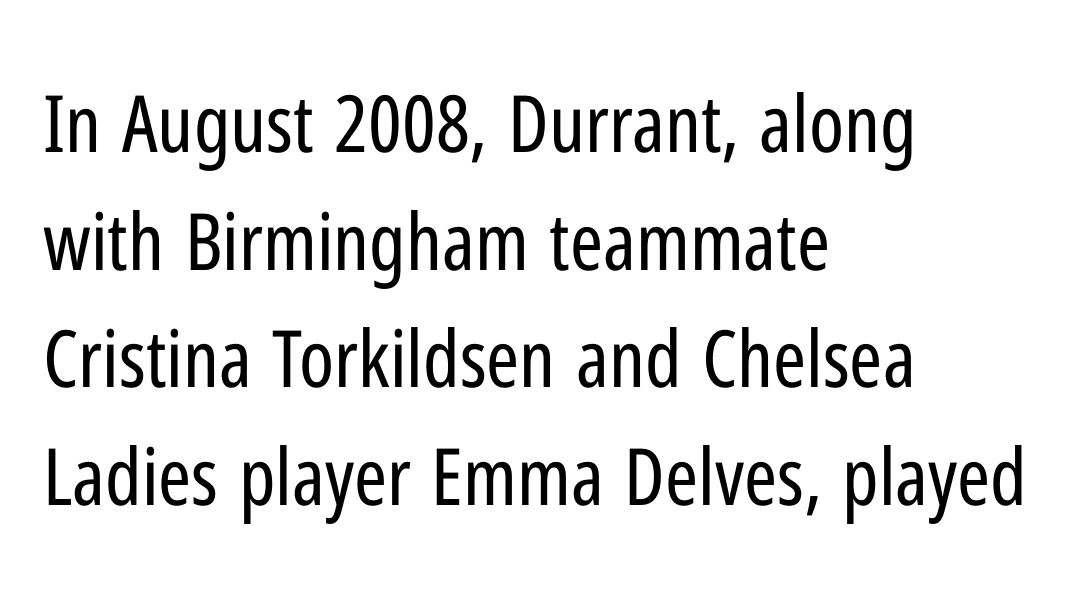
Q: Is the text bold? A: No.
Q: Is the text italic (slanted)? A: No, it is upright.
Q: Is the typeface a serif or a sans-serif typeface? A: Sans-serif.
Q: Is the text underlined? A: No.
Q: How is the paragraph aligned? A: Left-aligned.
Q: Is the spacing between letters normal or unusually wide? A: Normal.
Q: Is the spacing between lines tight, normal or loose? A: Normal.
Q: Width (condensed, normal, or wide)? A: Condensed.
Q: Stroke contrast? A: Low.
Q: x-height? A: Medium.
Q: Monospaced? A: No.
